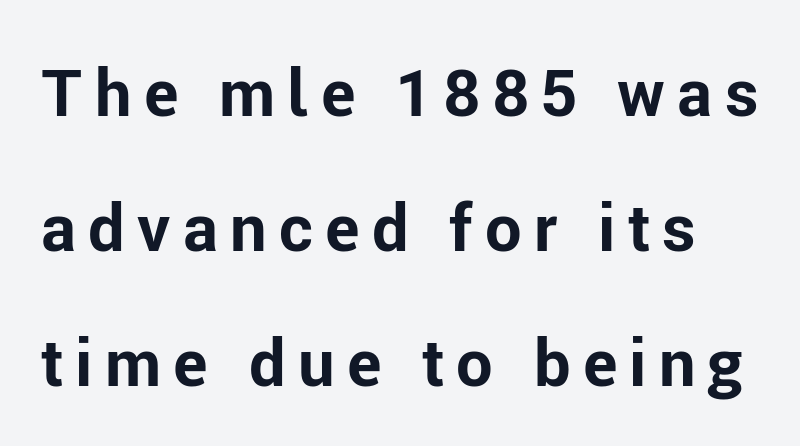
{"serif": "no", "italic": "no", "bold": "yes", "weight": "bold", "width": "normal", "stroke_contrast": "low", "x_height": "medium", "monospaced": "no", "underline": "no", "line_spacing": "loose", "line_spacing_ratio": 2.08, "glyph_px": 65}
